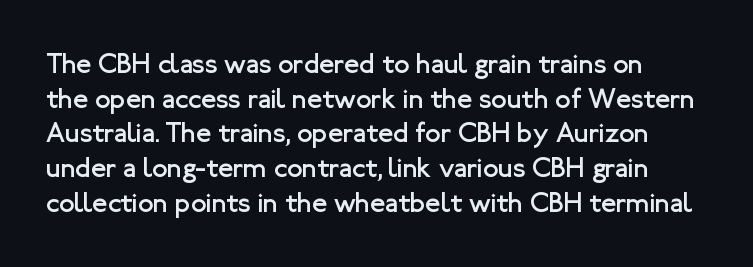
{"serif": "no", "italic": "no", "bold": "no", "weight": "regular", "width": "normal", "stroke_contrast": "low", "x_height": "medium", "monospaced": "no", "underline": "no", "line_spacing_ratio": 1.24, "letter_spacing": "normal", "letter_spacing_em": 0.0, "glyph_px": 28}
